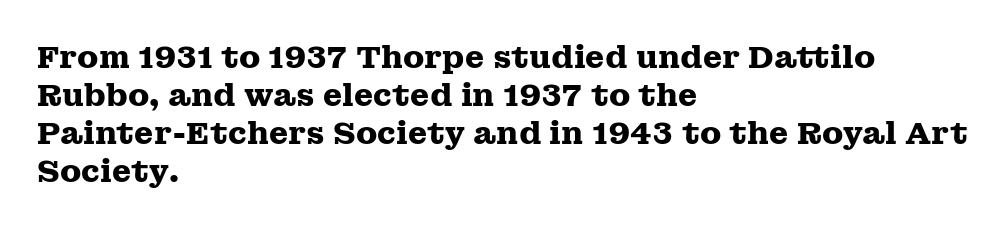
Q: Is the text bold? A: Yes.
Q: Is the text italic (slanted)? A: No, it is upright.
Q: Is the typeface a serif or a sans-serif typeface? A: Serif.
Q: Is the text underlined? A: No.
Q: How is the paragraph aligned? A: Left-aligned.
Q: Is the spacing between letters normal or unusually wide? A: Normal.
Q: Width (condensed, normal, or wide)? A: Wide.
Q: Stroke contrast? A: Medium.
Q: x-height? A: Medium.
Q: Monospaced? A: No.
